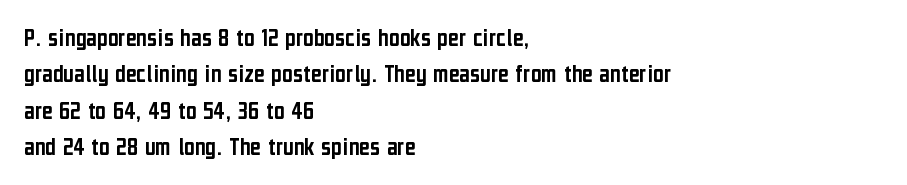
Each line starts at the same left margin while the right side varies. There is no visible air inserted between adjacent glyphs. Baseline-to-baseline distance is the conventional proportion of letter height. No italicization has been applied; the sample stays upright.
